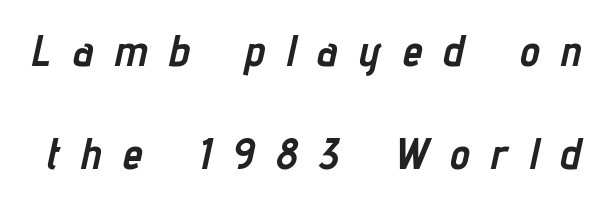
Q: Is the text bold? A: Yes.
Q: Is the text italic (slanted)? A: Yes, it leans right by about 12 degrees.
Q: Is the text underlined? A: No.
Q: Is the spacing between letters normal or unusually wide? A: Unusually wide.
Q: Is the spacing between lines tight, normal or loose? A: Loose.
Q: Width (condensed, normal, or wide)? A: Condensed.
Q: Stroke contrast? A: Low.
Q: x-height? A: Medium.
Q: Monospaced? A: No.
